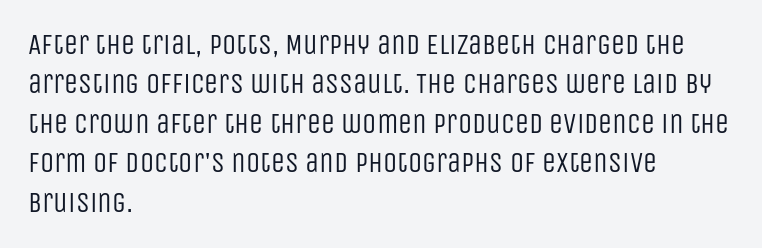
Q: Is the text bold? A: No.
Q: Is the text italic (slanted)? A: No, it is upright.
Q: Is the typeface a serif or a sans-serif typeface? A: Sans-serif.
Q: Is the text underlined? A: No.
Q: How is the paragraph aligned? A: Left-aligned.
Q: Is the spacing between letters normal or unusually wide? A: Normal.
Q: Is the spacing between lines tight, normal or loose? A: Normal.
Q: Width (condensed, normal, or wide)? A: Condensed.
Q: Stroke contrast? A: Low.
Q: x-height? A: Large.
Q: Monospaced? A: No.
